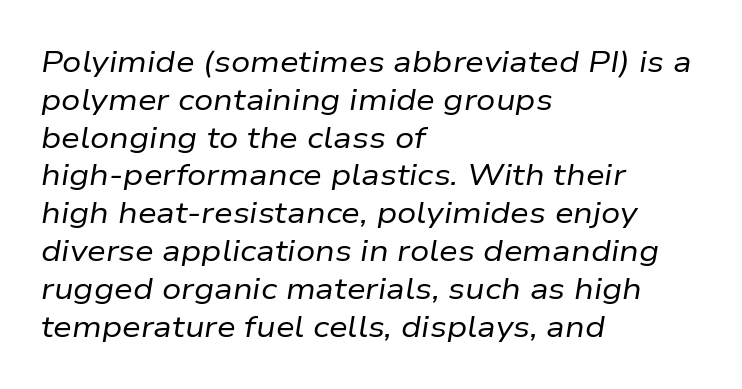
{"italic": "yes", "lean": "right", "slant_degrees": 9, "bold": "no", "weight": "regular", "width": "normal", "stroke_contrast": "low", "x_height": "medium", "monospaced": "no", "underline": "no", "align": "left", "line_spacing": "normal", "line_spacing_ratio": 1.26, "letter_spacing": "normal", "letter_spacing_em": 0.0, "glyph_px": 30}
